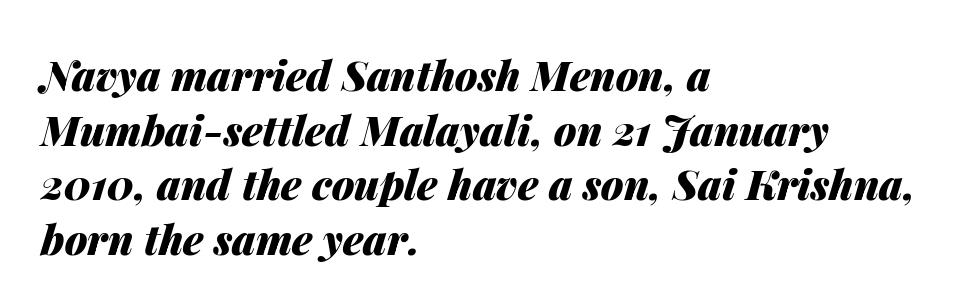
The image shows 41 px heavy type, italic (leaning right); set left-aligned, normal line spacing (1.33x), normal letter spacing, not underlined; medium stroke contrast and a medium x-height.
